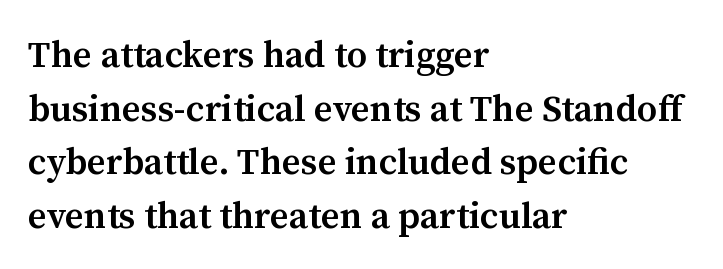
{"serif": "yes", "italic": "no", "bold": "semi", "weight": "semibold", "width": "normal", "stroke_contrast": "medium", "x_height": "medium", "monospaced": "no", "underline": "no", "align": "left", "line_spacing": "normal", "line_spacing_ratio": 1.45, "letter_spacing": "normal", "letter_spacing_em": 0.0, "glyph_px": 37}
